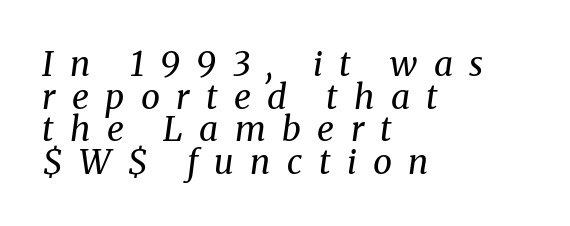
The image shows 34 px regular-weight serif type, italic (leaning right); set left-aligned, tight line spacing (0.96x), unusually wide letter spacing (+0.48 em), not underlined; medium stroke contrast and a medium x-height.
